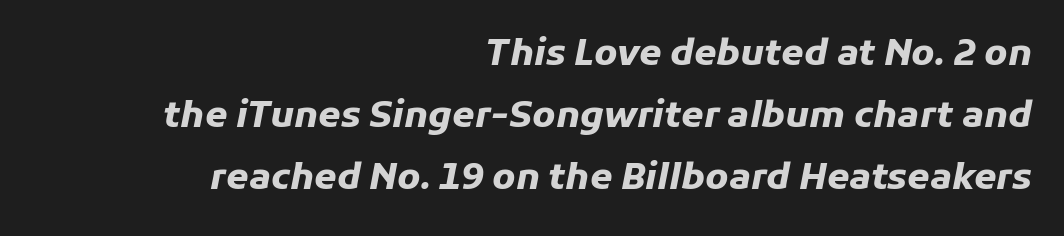
Q: Is the text bold? A: Yes.
Q: Is the text italic (slanted)? A: Yes, it leans right by about 11 degrees.
Q: Is the text underlined? A: No.
Q: How is the paragraph aligned? A: Right-aligned.
Q: Is the spacing between letters normal or unusually wide? A: Normal.
Q: Width (condensed, normal, or wide)? A: Normal.
Q: Stroke contrast? A: Low.
Q: x-height? A: Medium.
Q: Monospaced? A: No.
